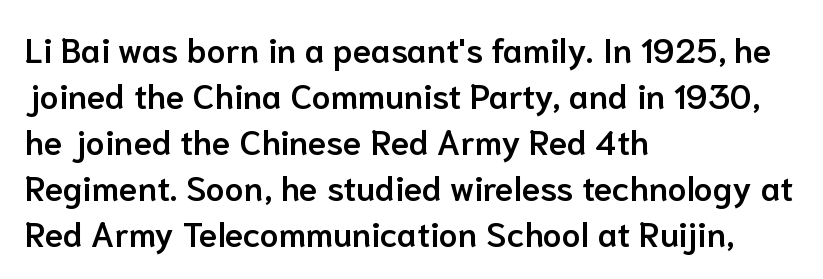
The image shows 34 px semibold sans-serif type, upright; set left-aligned, normal line spacing (1.35x), normal letter spacing, not underlined; low stroke contrast and a medium x-height.
